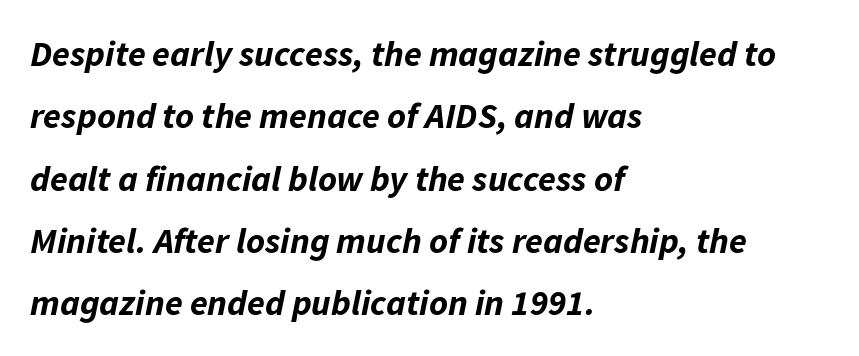
The string is rendered with underlining switched off. Typesetter's note: full bold, strokes at maximum text heaviness. Caption: standard tracking, unaltered. Do the characters align in a grid? No, the font is proportional.
